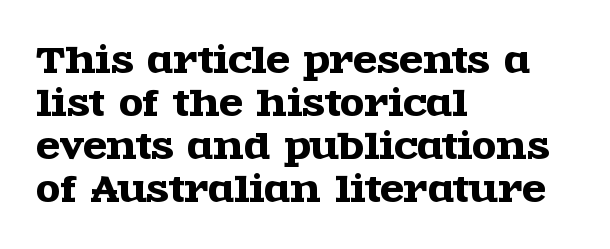
{"serif": "yes", "italic": "no", "width": "wide", "x_height": "large", "monospaced": "no", "underline": "no", "align": "left", "line_spacing_ratio": 1.23, "letter_spacing": "normal", "letter_spacing_em": 0.0, "glyph_px": 35}
